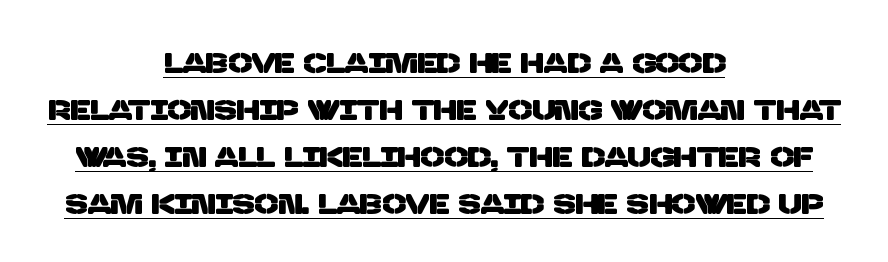
The image shows 28 px sans-serif type; set centered, normal line spacing (1.68x), normal letter spacing, underlined; low stroke contrast and a large x-height.
